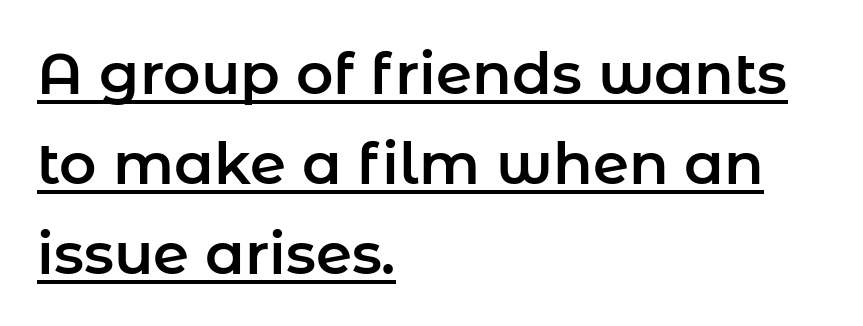
The image shows 58 px sans-serif type, upright; set left-aligned, normal line spacing (1.55x), normal letter spacing, underlined; low stroke contrast and a medium x-height.
